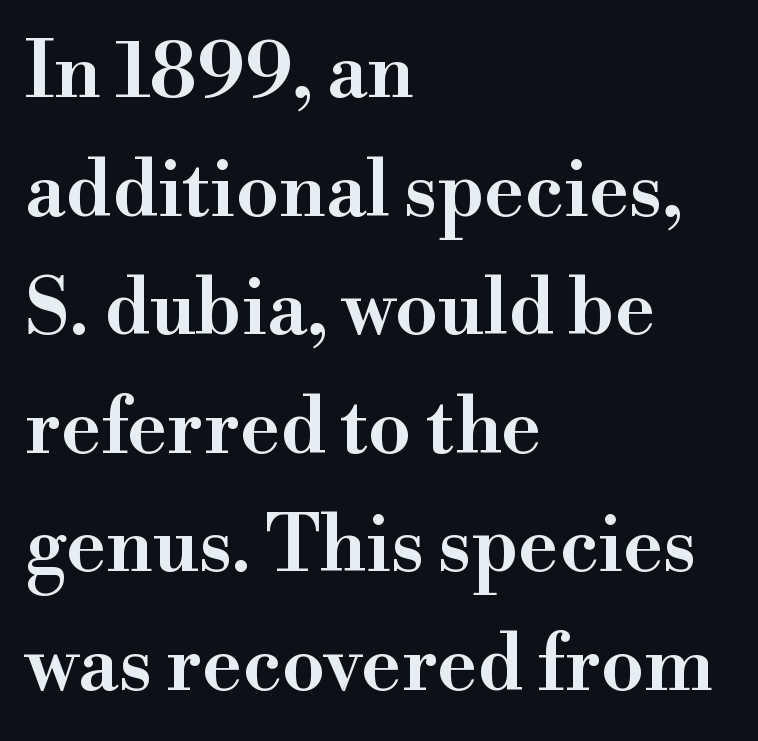
The image shows 77 px semibold serif type, upright; set left-aligned, normal line spacing (1.54x), normal letter spacing, not underlined; high stroke contrast and a small x-height.
